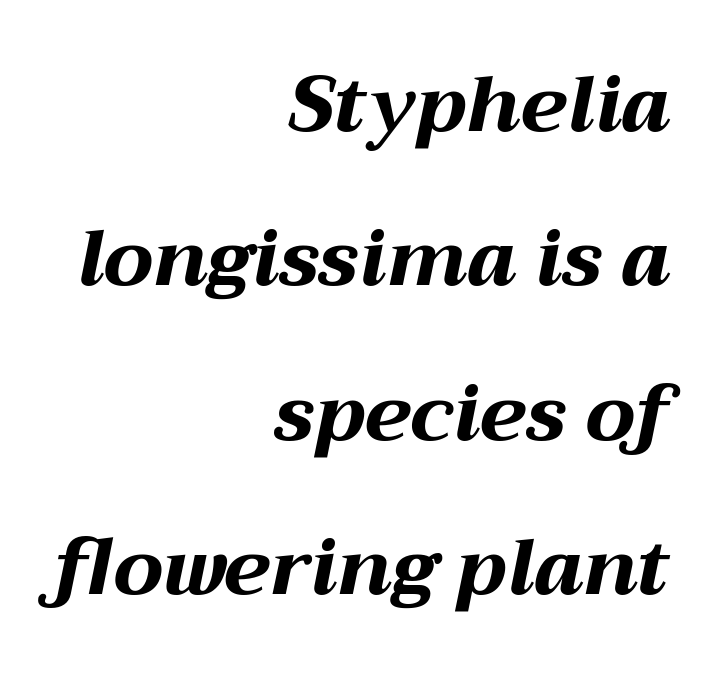
Here the designer chose a conventional face with non-uniform glyph widths. Widely set lines give the paragraph a tall, airy silhouette. The compositor pushed each line to the right boundary. Rule under the text: the space is simply empty. The passage shown leans; its letterforms are oblique. Does the weight exceed regular? Yes, all the way to bold.
